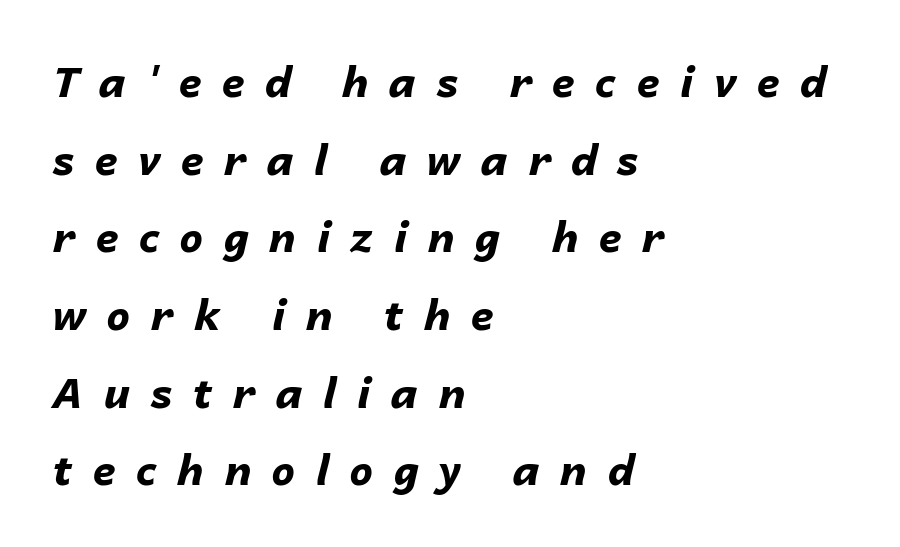
{"italic": "yes", "lean": "right", "slant_degrees": 14, "bold": "yes", "weight": "bold", "width": "normal", "stroke_contrast": "low", "x_height": "medium", "monospaced": "no", "underline": "no", "align": "left", "line_spacing_ratio": 1.85, "letter_spacing": "wide", "letter_spacing_em": 0.48, "glyph_px": 42}
